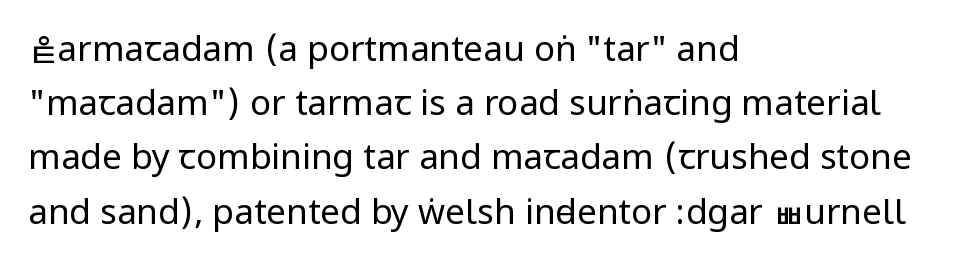
{"serif": "no", "italic": "no", "bold": "no", "weight": "regular", "width": "condensed", "stroke_contrast": "low", "underline": "no", "align": "left", "line_spacing": "normal", "line_spacing_ratio": 1.55, "letter_spacing": "normal", "letter_spacing_em": 0.0, "glyph_px": 35}
